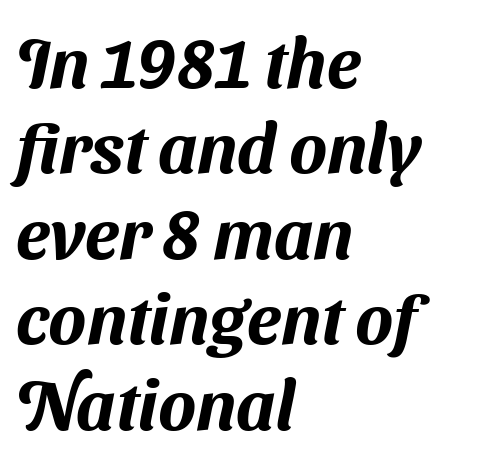
The image shows 70 px sans-serif type; set left-aligned, line spacing 1.22x, normal letter spacing, not underlined; medium stroke contrast and a medium x-height.
